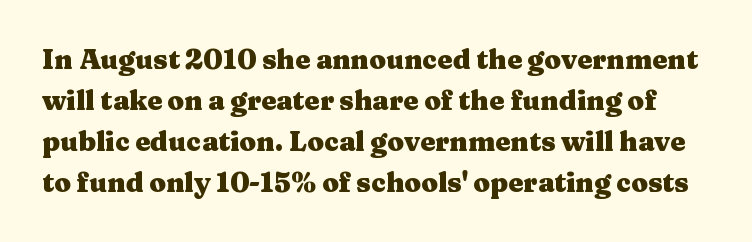
Q: Is the text bold? A: Yes.
Q: Is the text italic (slanted)? A: No, it is upright.
Q: Is the text underlined? A: No.
Q: Is the spacing between letters normal or unusually wide? A: Normal.
Q: Is the spacing between lines tight, normal or loose? A: Normal.
